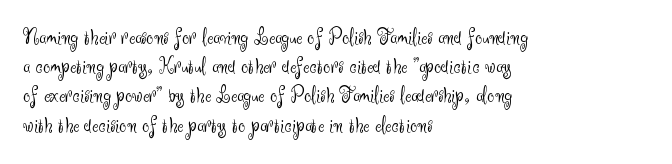
Q: Is the text bold? A: No.
Q: Is the text italic (slanted)? A: No, it is upright.
Q: Is the text underlined? A: No.
Q: How is the paragraph aligned? A: Left-aligned.
Q: Is the spacing between letters normal or unusually wide? A: Normal.
Q: Is the spacing between lines tight, normal or loose? A: Normal.
